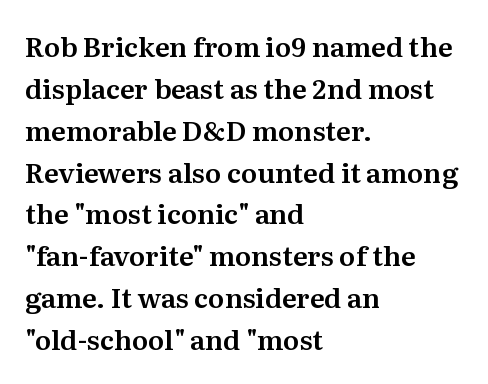
The image shows 27 px text type, upright; set left-aligned, normal line spacing (1.55x), normal letter spacing, not underlined.
